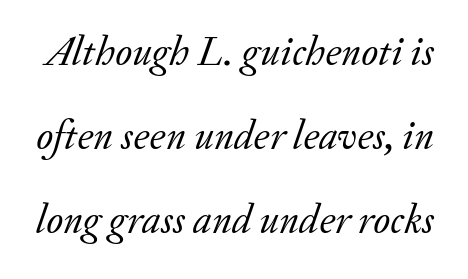
Unbolded letterforms with no extra heft. Here the glyphs are tracked normally, forming tight word shapes. Does the lettering tilt? It does — this is italic. These lines are composed in type with serifs. The specimen omits any rule beneath the text block's lines.
